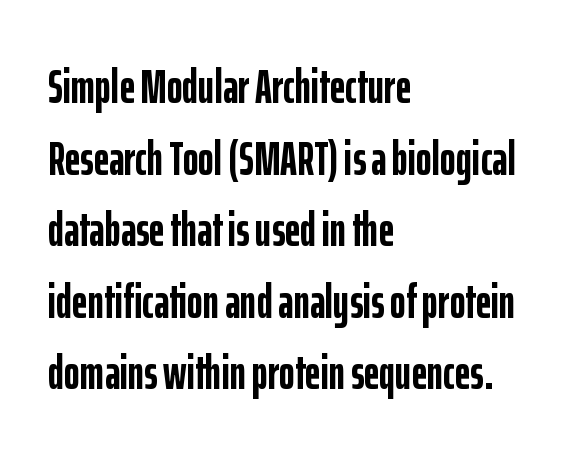
{"serif": "no", "italic": "no", "bold": "yes", "weight": "semibold", "width": "condensed", "stroke_contrast": "low", "x_height": "medium", "monospaced": "no", "underline": "no", "align": "left", "line_spacing": "normal", "line_spacing_ratio": 1.49, "letter_spacing": "normal", "letter_spacing_em": 0.0, "glyph_px": 48}
